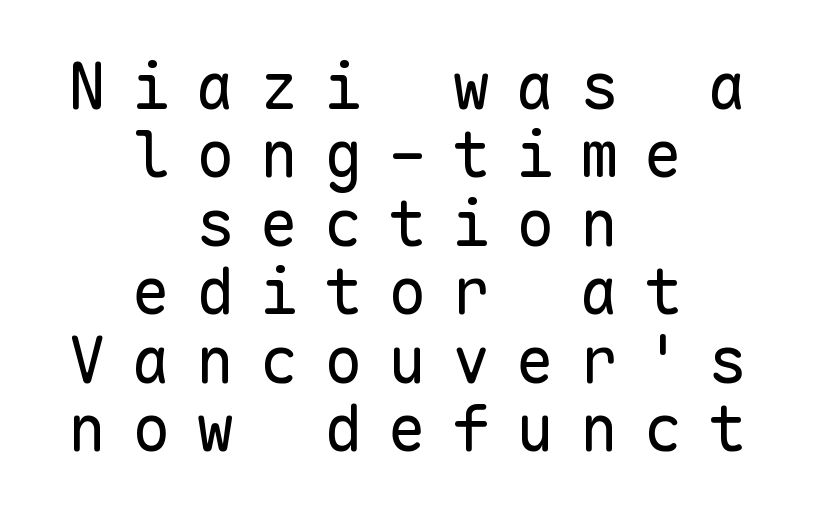
{"serif": "no", "italic": "no", "bold": "no", "weight": "regular", "width": "normal", "stroke_contrast": "low", "x_height": "medium", "monospaced": "yes", "underline": "no", "align": "center", "line_spacing": "tight", "line_spacing_ratio": 1.07, "letter_spacing": "wide", "letter_spacing_em": 0.4, "glyph_px": 64}
